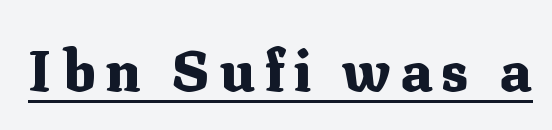
Nope, not italic — everything's standing straight. This rendering employs a face with finishing strokes, i.e., a serif. Every letter is thick-stroked: bold, no question. The words here are underlined.
